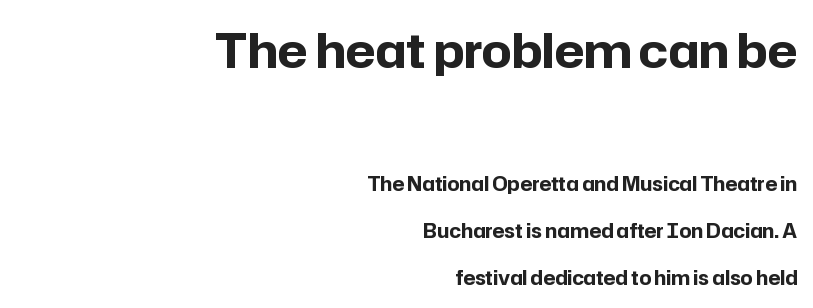
Q: Is the text bold? A: Yes.
Q: Is the text italic (slanted)? A: No, it is upright.
Q: Is the typeface a serif or a sans-serif typeface? A: Sans-serif.
Q: Is the text underlined? A: No.
Q: How is the paragraph aligned? A: Right-aligned.
Q: Is the spacing between letters normal or unusually wide? A: Normal.
Q: Is the spacing between lines tight, normal or loose? A: Loose.
Q: Which block of text is set in a larger size, the first (top) or the second (bottom)? A: The first (top) one.
Q: Width (condensed, normal, or wide)? A: Normal.
Q: Stroke contrast? A: Low.
Q: x-height? A: Medium.
Q: Monospaced? A: No.
